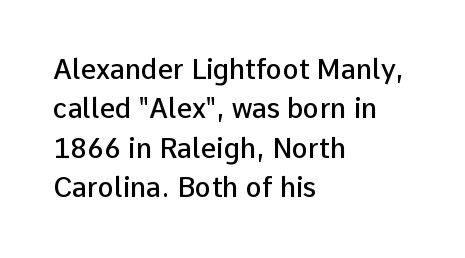
Q: Is the text bold? A: Semi-bold.
Q: Is the text italic (slanted)? A: No, it is upright.
Q: Is the text underlined? A: No.
Q: How is the paragraph aligned? A: Left-aligned.
Q: Is the spacing between letters normal or unusually wide? A: Normal.
Q: Is the spacing between lines tight, normal or loose? A: Normal.
